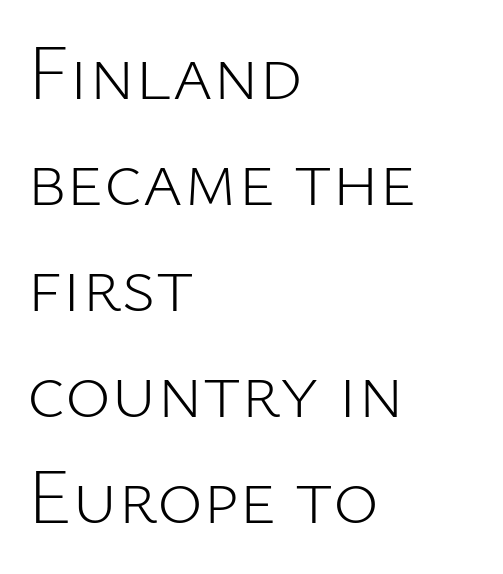
What kind of face is this? One without serifs — a sans. This rendering leaves character spacing at its baseline value. No italicization has been applied; the sample stays upright. The passage shown is typed in a proportional face where columns would drift.
